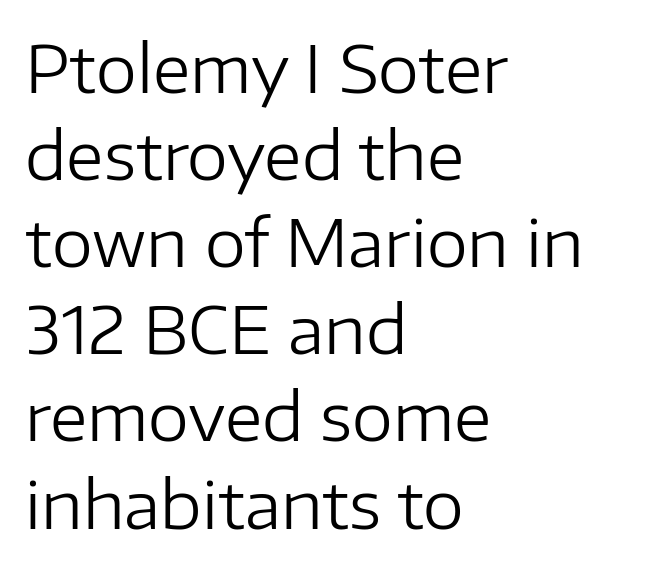
Q: Is the text bold? A: No.
Q: Is the text italic (slanted)? A: No, it is upright.
Q: Is the typeface a serif or a sans-serif typeface? A: Sans-serif.
Q: Is the text underlined? A: No.
Q: How is the paragraph aligned? A: Left-aligned.
Q: Is the spacing between letters normal or unusually wide? A: Normal.
Q: Is the spacing between lines tight, normal or loose? A: Normal.
Q: Width (condensed, normal, or wide)? A: Normal.
Q: Stroke contrast? A: Low.
Q: x-height? A: Medium.
Q: Monospaced? A: No.
